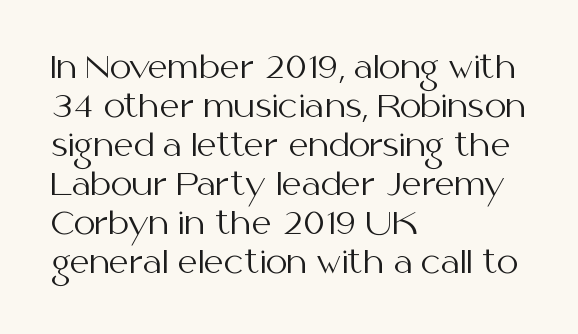
Short note: letters normally spaced. This sample uses a sans-serif face. The paragraph shown leans on its left margin. The passage shown stacks its lines at a standard gap. On a weight scale, this lands at 450 or below.
